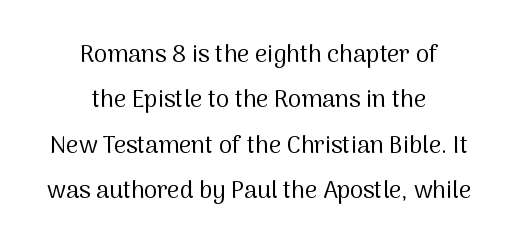
The image shows 24 px text type, upright; set centered, line spacing 1.89x, normal letter spacing, not underlined.
